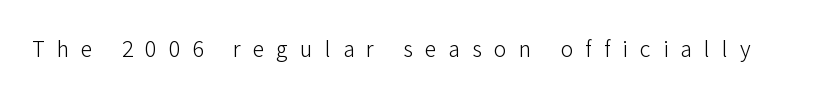
The type is letterspaced generously, with wide tracking. Ink coverage per letter is moderate at most. When letters stand straight like this, we call the style roman or upright. Descenders are the only things crossing below the line.
